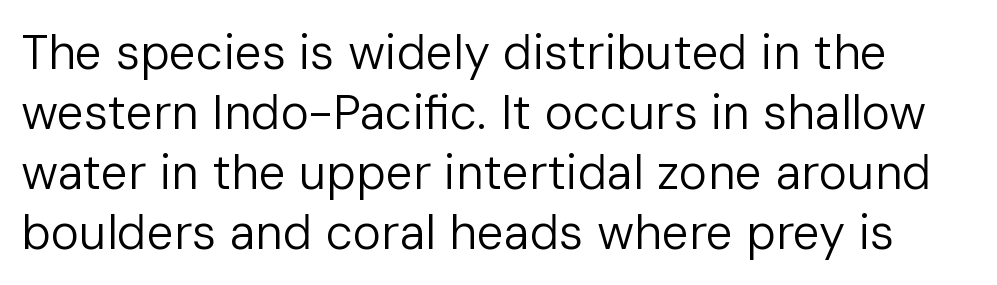
Q: Is the text bold? A: No.
Q: Is the text italic (slanted)? A: No, it is upright.
Q: Is the typeface a serif or a sans-serif typeface? A: Sans-serif.
Q: Is the text underlined? A: No.
Q: Is the spacing between letters normal or unusually wide? A: Normal.
Q: Is the spacing between lines tight, normal or loose? A: Normal.
Q: Width (condensed, normal, or wide)? A: Normal.
Q: Stroke contrast? A: Low.
Q: x-height? A: Medium.
Q: Monospaced? A: No.
